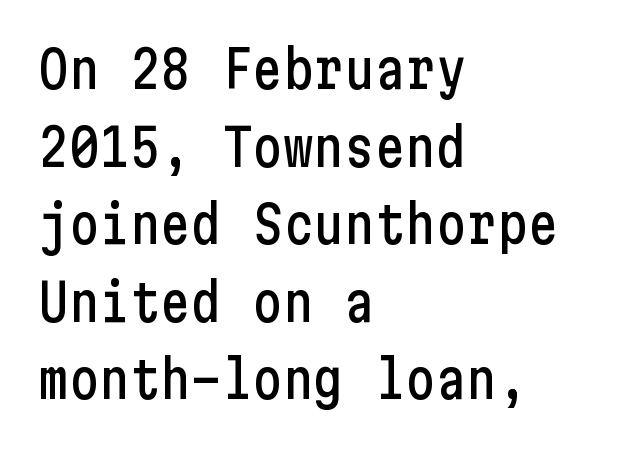
Q: Is the text italic (slanted)? A: No, it is upright.
Q: Is the typeface a serif or a sans-serif typeface? A: Sans-serif.
Q: Is the text underlined? A: No.
Q: How is the paragraph aligned? A: Left-aligned.
Q: Is the spacing between letters normal or unusually wide? A: Normal.
Q: Is the spacing between lines tight, normal or loose? A: Normal.
Q: Width (condensed, normal, or wide)? A: Condensed.
Q: Stroke contrast? A: Low.
Q: x-height? A: Medium.
